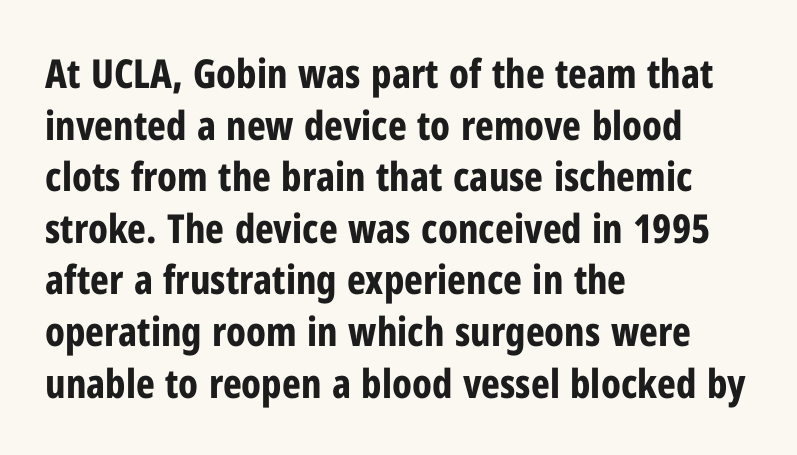
Q: Is the text bold? A: Yes.
Q: Is the text italic (slanted)? A: No, it is upright.
Q: Is the typeface a serif or a sans-serif typeface? A: Sans-serif.
Q: Is the text underlined? A: No.
Q: How is the paragraph aligned? A: Left-aligned.
Q: Is the spacing between letters normal or unusually wide? A: Normal.
Q: Is the spacing between lines tight, normal or loose? A: Normal.
Q: Width (condensed, normal, or wide)? A: Condensed.
Q: Stroke contrast? A: Low.
Q: x-height? A: Medium.
Q: Monospaced? A: No.
